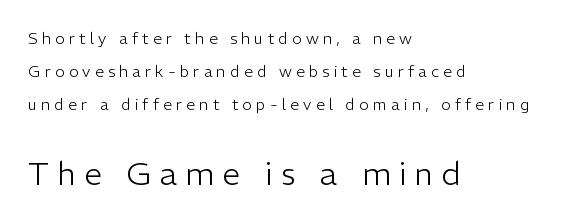
Q: Is the text bold? A: No.
Q: Is the text italic (slanted)? A: No, it is upright.
Q: Is the typeface a serif or a sans-serif typeface? A: Sans-serif.
Q: Is the text underlined? A: No.
Q: How is the paragraph aligned? A: Left-aligned.
Q: Is the spacing between letters normal or unusually wide? A: Unusually wide.
Q: Is the spacing between lines tight, normal or loose? A: Loose.
Q: Which block of text is set in a larger size, the first (top) or the second (bottom)? A: The second (bottom) one.
Q: Width (condensed, normal, or wide)? A: Normal.
Q: Stroke contrast? A: Low.
Q: x-height? A: Medium.
Q: Monospaced? A: No.
